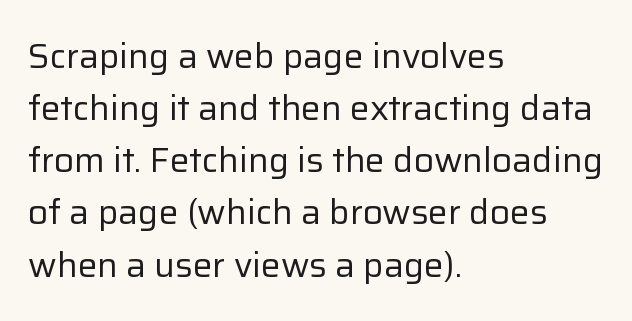
Regular leading. A bare baseline throughout the passage. Is the stroke heavy? The answer is a plain regular-or-lighter. Look at the tracking — it's just the regular setting, nothing added. Classification — sans serif.
